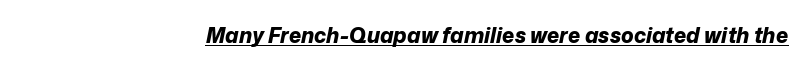
Q: Is the text bold? A: Yes.
Q: Is the text italic (slanted)? A: Yes, it leans right by about 12 degrees.
Q: Is the text underlined? A: Yes.
Q: Is the spacing between letters normal or unusually wide? A: Normal.
